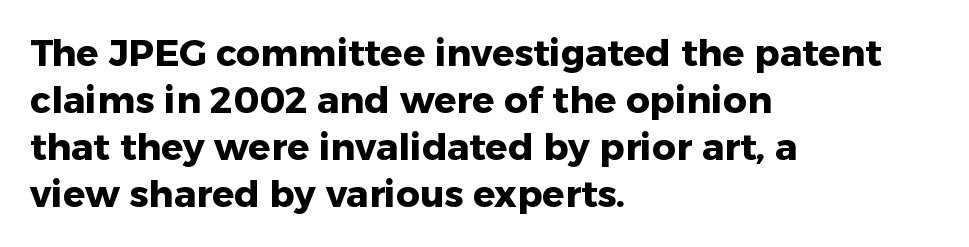
{"serif": "no", "italic": "no", "bold": "yes", "weight": "heavy", "width": "normal", "stroke_contrast": "low", "x_height": "medium", "monospaced": "no", "underline": "no", "align": "left", "line_spacing": "normal", "line_spacing_ratio": 1.27, "letter_spacing": "normal", "letter_spacing_em": 0.0, "glyph_px": 37}
